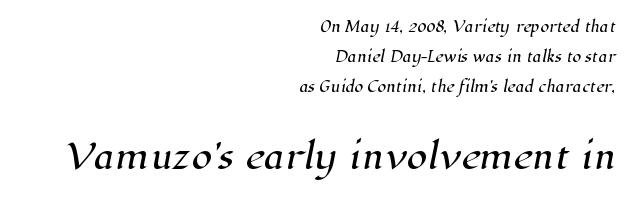
{"serif": "yes", "width": "normal", "stroke_contrast": "high", "x_height": "medium", "monospaced": "no", "underline": "no", "align": "right", "line_spacing": "loose", "line_spacing_ratio": 2.16, "letter_spacing": "normal", "letter_spacing_em": 0.0, "larger_block": "second", "size_ratio": 2.36, "glyph_px": 33}
